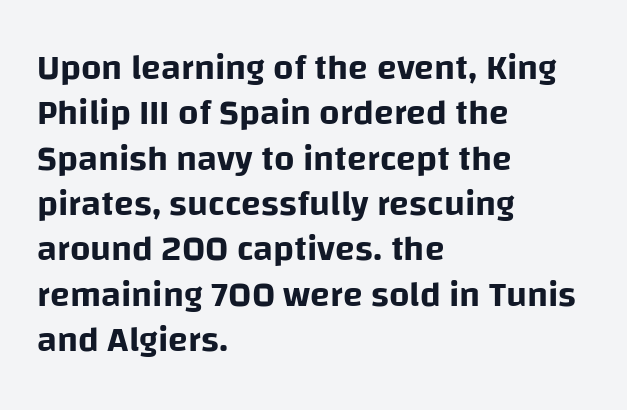
Clear beneath every line of the passage. Characters follow at the spacing the type designer built in. Quick note: not italic, upright. Proportional: the letters do not fall into vertical columns.
